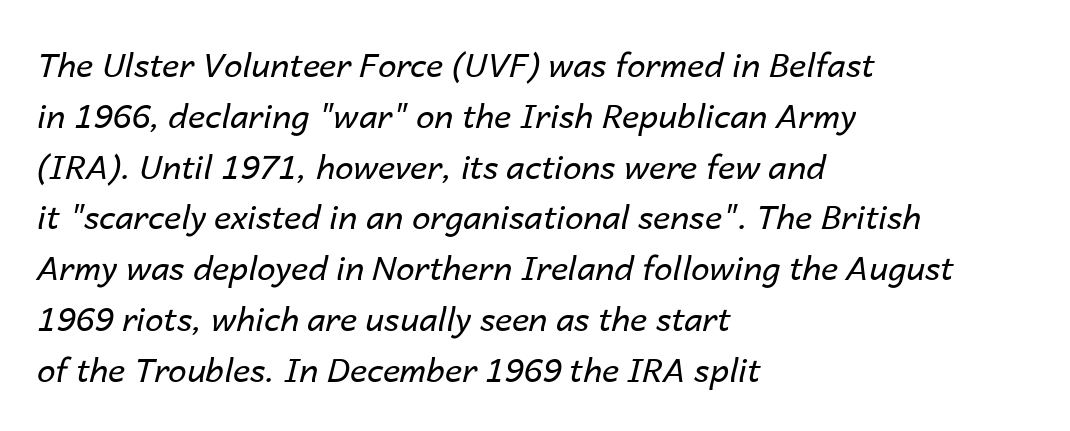
No heavy texture on the line: the type isn't bold. The rendering uses natural spacing where letterforms have individual widths. You could call the tracking neutral — neither tight nor loose. Slant detected: the letters are inclined. Descenders hang freely into open space.
